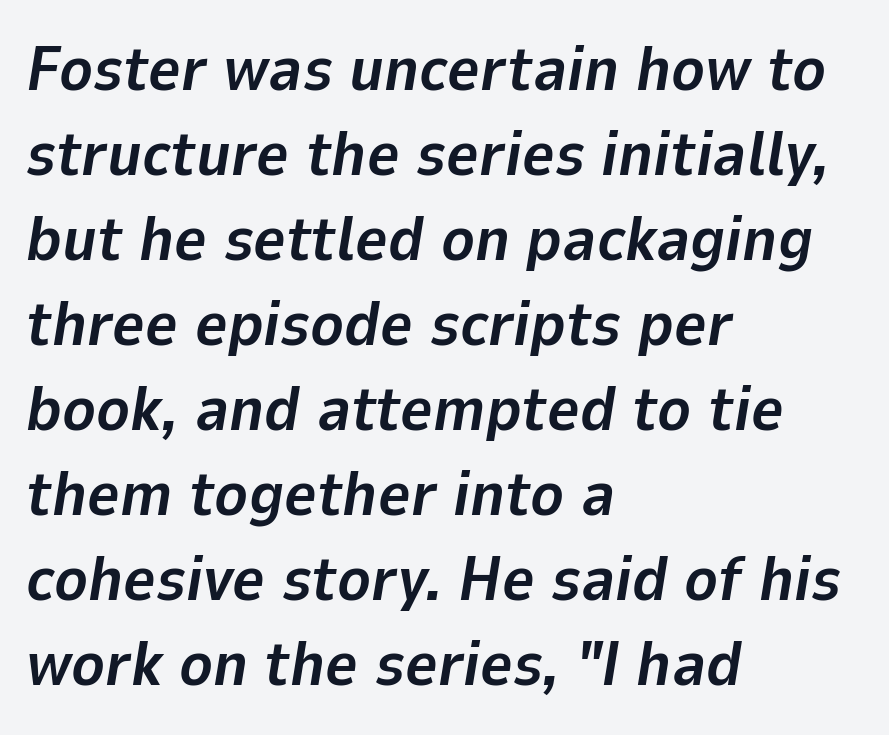
{"italic": "yes", "lean": "right", "slant_degrees": 9, "bold": "yes", "weight": "bold", "width": "normal", "stroke_contrast": "low", "x_height": "medium", "monospaced": "no", "underline": "no", "align": "left", "line_spacing": "normal", "line_spacing_ratio": 1.35, "letter_spacing": "normal", "letter_spacing_em": 0.0, "glyph_px": 63}
